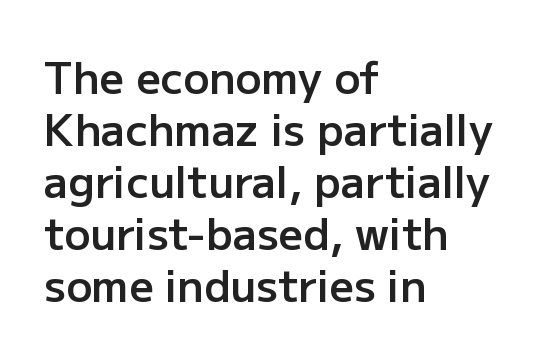
The image shows 43 px semibold sans-serif type, upright; set left-aligned, line spacing 1.21x, normal letter spacing, not underlined; low stroke contrast and a medium x-height.
